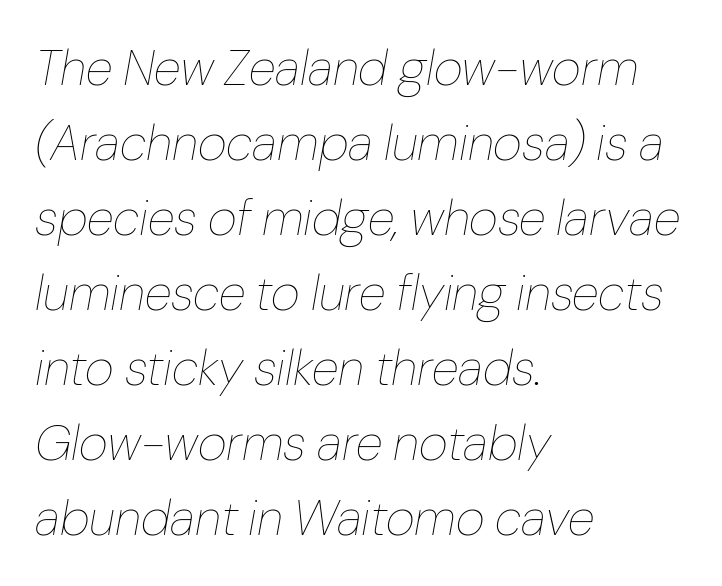
The gaps between neighbouring characters are ordinary and unremarkable. No chunkiness to these letters — they're not bold. Horizontal bands of white between lines are of average thickness. The typography opts for an oblique posture over an upright one.
